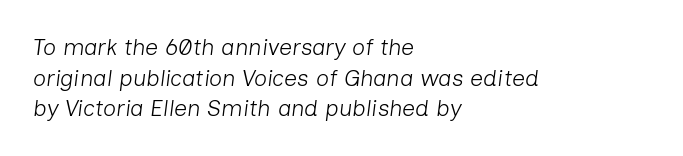
The image shows 23 px text type, italic (leaning right); set left-aligned, normal line spacing (1.33x), normal letter spacing, not underlined.
